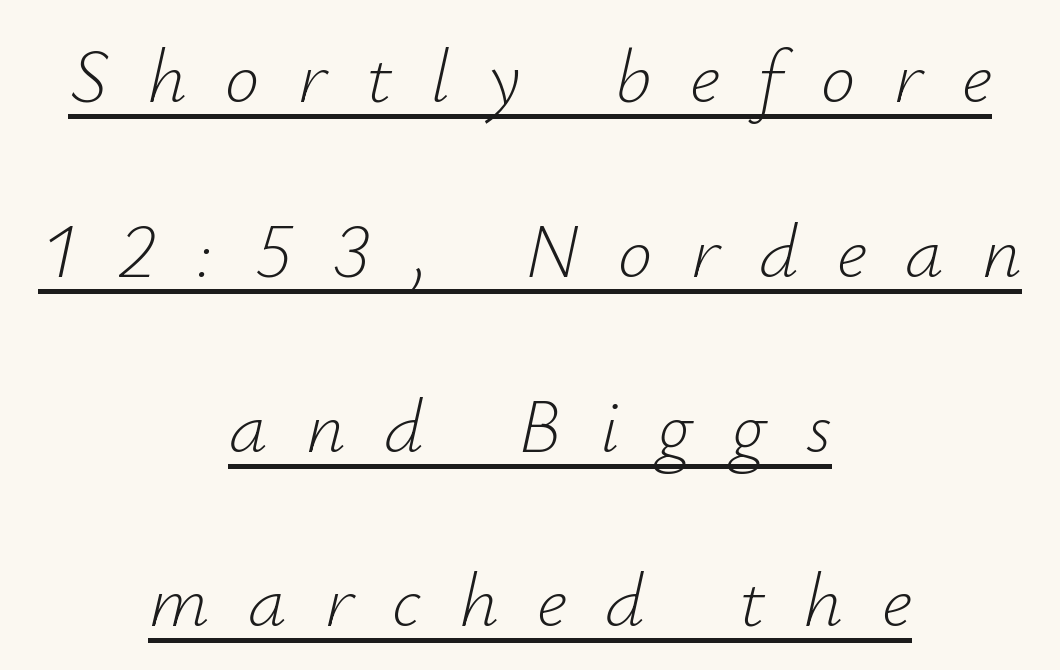
{"italic": "yes", "lean": "right", "slant_degrees": 12, "bold": "no", "weight": "light", "width": "normal", "stroke_contrast": "low", "x_height": "small", "monospaced": "no", "underline": "yes", "align": "center", "line_spacing": "loose", "line_spacing_ratio": 2.27, "letter_spacing": "wide", "letter_spacing_em": 0.5, "glyph_px": 77}
